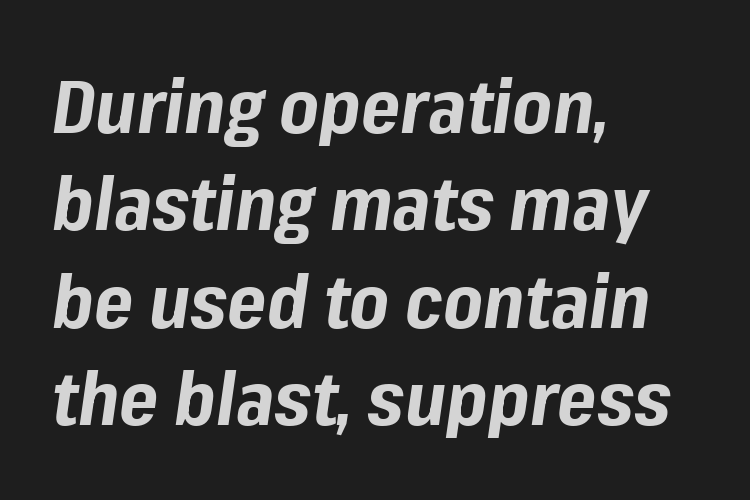
The passage shown is typed in a proportional face where columns would drift. These lines stack with their left ends in a neat column. Vertically, the passage feels balanced, rows spaced as you'd expect. In terms of weight, the rendering is a true, heavy bold.
